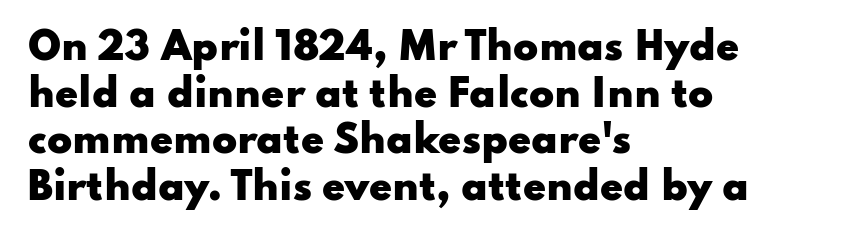
The image shows 37 px heavy, wide sans-serif type, upright; set left-aligned, normal line spacing (1.26x), normal letter spacing, not underlined; low stroke contrast and a small x-height.
